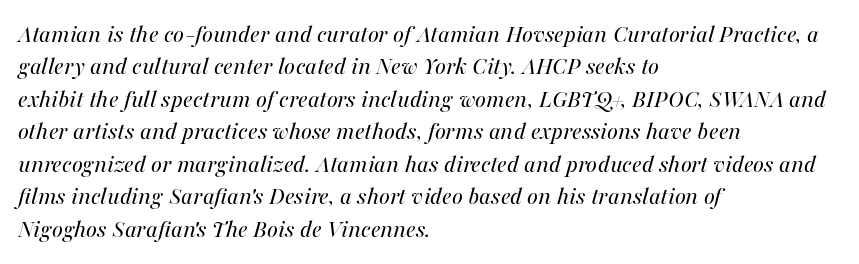
{"italic": "yes", "lean": "right", "slant_degrees": 16, "bold": "no", "underline": "no", "align": "left", "line_spacing": "normal", "line_spacing_ratio": 1.25, "letter_spacing": "normal", "letter_spacing_em": 0.0, "glyph_px": 26}
